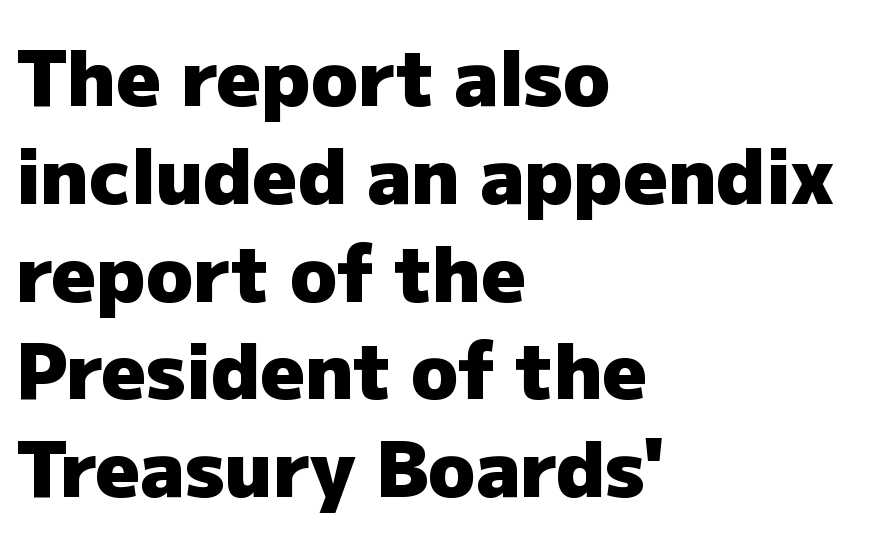
{"serif": "no", "italic": "no", "bold": "yes", "weight": "heavy", "width": "normal", "stroke_contrast": "low", "x_height": "medium", "monospaced": "no", "underline": "no", "align": "left", "line_spacing": "normal", "line_spacing_ratio": 1.27, "letter_spacing": "normal", "letter_spacing_em": 0.0, "glyph_px": 77}
